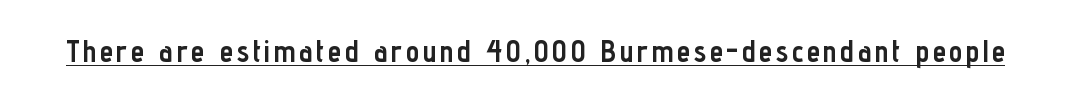
Honestly, the underline is the first thing you notice here. The passage shown is typeset with a sans-serif family. In terms of weight, the rendering is a true, heavy bold. Posture: upright roman. A typesetter would call this proportional, since set widths differ per character.
